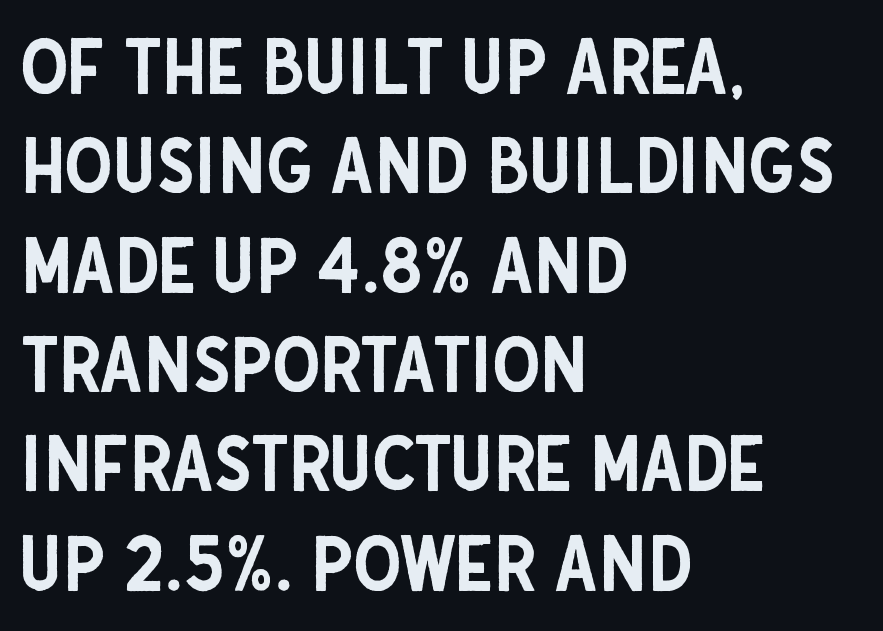
{"serif": "no", "italic": "no", "width": "condensed", "stroke_contrast": "low", "x_height": "large", "monospaced": "no", "underline": "no", "align": "left", "line_spacing": "normal", "line_spacing_ratio": 1.29, "letter_spacing": "normal", "letter_spacing_em": 0.0, "glyph_px": 77}
